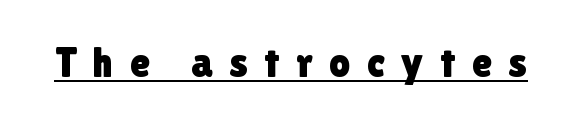
Every stem runs plumb, perpendicular to the baseline. The rendering shows plain stroke endings on the letterforms — a sans-serif design. Words appear elongated and porous because spacing is wide. Is there an underline? Yes — a line sits under the letters. The face used here is proportionally spaced, like ordinary book or web type.
